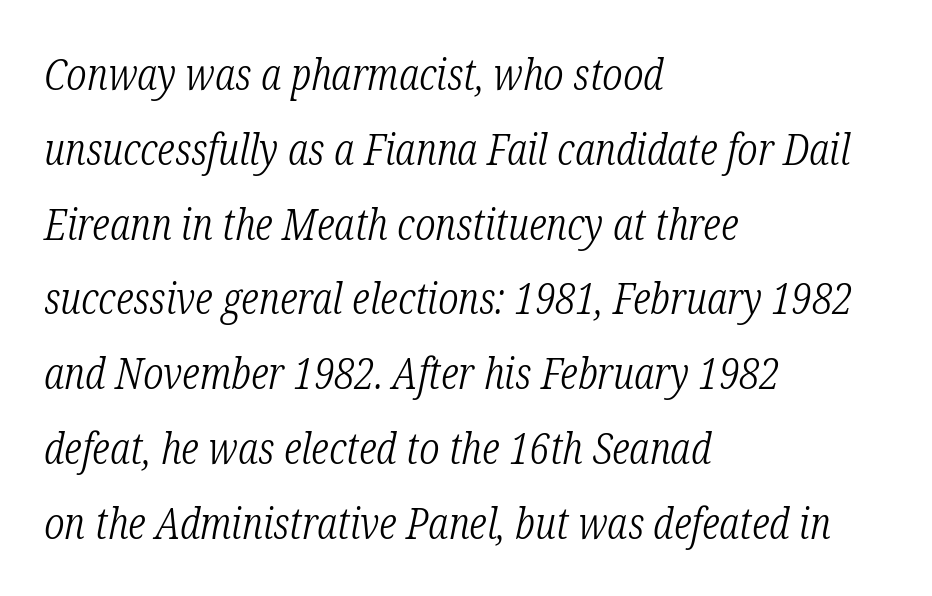
{"serif": "yes", "italic": "yes", "lean": "right", "slant_degrees": 12, "bold": "no", "weight": "light", "width": "condensed", "stroke_contrast": "low", "x_height": "medium", "monospaced": "no", "underline": "no", "align": "left", "line_spacing_ratio": 1.74, "letter_spacing": "normal", "letter_spacing_em": 0.0, "glyph_px": 43}
